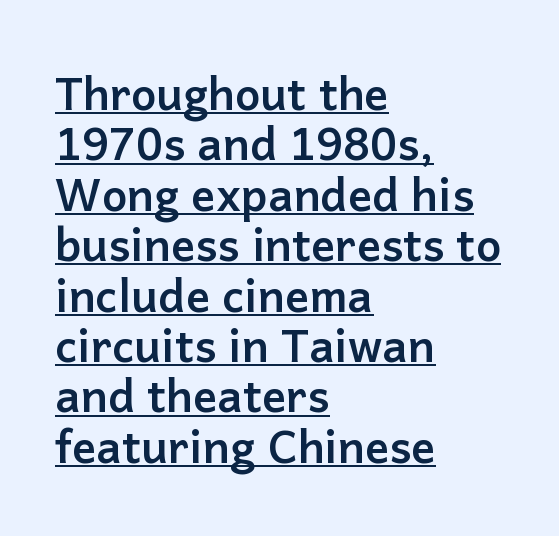
The image shows 45 px semibold sans-serif type, upright; set left-aligned, tight line spacing (1.12x), normal letter spacing, underlined; low stroke contrast and a medium x-height.
